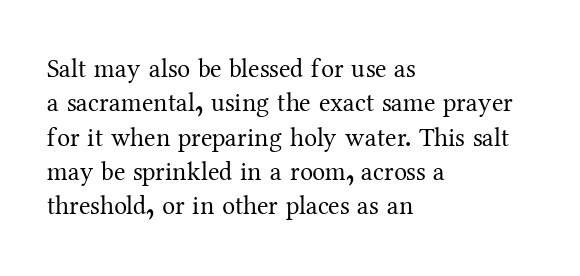
Q: Is the text bold? A: No.
Q: Is the text italic (slanted)? A: No, it is upright.
Q: Is the text underlined? A: No.
Q: How is the paragraph aligned? A: Left-aligned.
Q: Is the spacing between letters normal or unusually wide? A: Normal.
Q: Is the spacing between lines tight, normal or loose? A: Normal.
